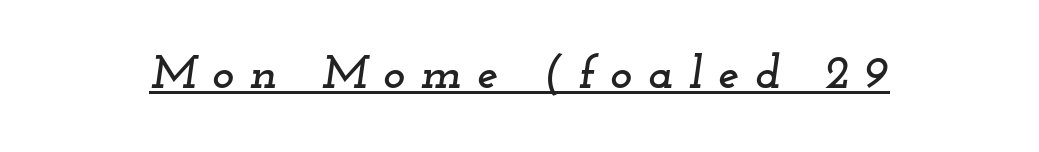
Q: Is the text italic (slanted)? A: Yes, it leans right by about 12 degrees.
Q: Is the typeface a serif or a sans-serif typeface? A: Serif.
Q: Is the text underlined? A: Yes.
Q: Is the spacing between letters normal or unusually wide? A: Unusually wide.
Q: Width (condensed, normal, or wide)? A: Wide.
Q: Stroke contrast? A: Low.
Q: x-height? A: Small.
Q: Monospaced? A: No.
